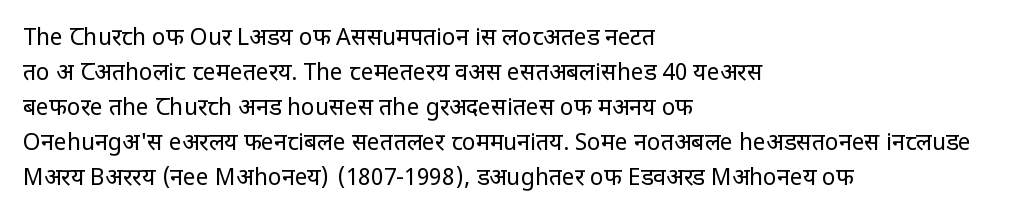
The image shows 23 px text type, upright; set left-aligned, normal line spacing (1.52x), normal letter spacing, not underlined.
